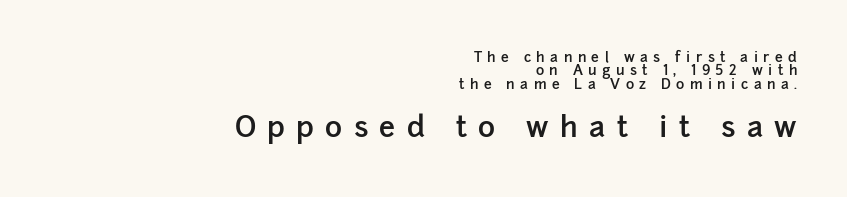
The image shows 29 px semibold sans-serif type, upright; set right-aligned, tight line spacing (0.95x), unusually wide letter spacing (+0.39 em), not underlined; the second (bottom) block is 2.07x larger; low stroke contrast and a medium x-height.
